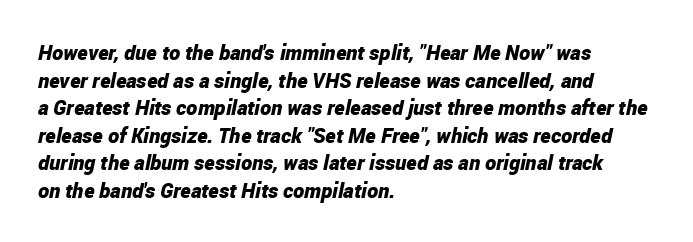
{"italic": "yes", "lean": "right", "slant_degrees": 12, "bold": "yes", "underline": "no", "align": "left", "line_spacing": "normal", "line_spacing_ratio": 1.31, "letter_spacing": "normal", "letter_spacing_em": 0.0, "glyph_px": 21}
